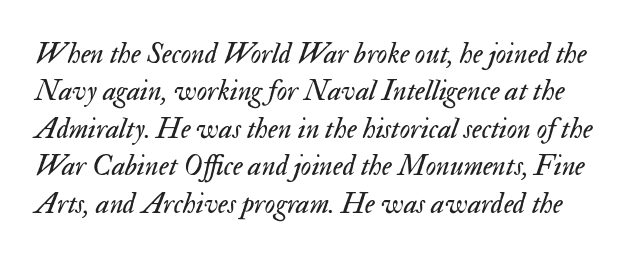
Glyph-to-glyph distance matches everyday printed text. The specimen reads as italic at a glance. Type without underlining. Each letter keeps its own natural width here, so spacing adapts to shape. Stroke mass is kept to a normal reading level or below. Is there much room between lines? A standard amount, neither cramped nor airy.
